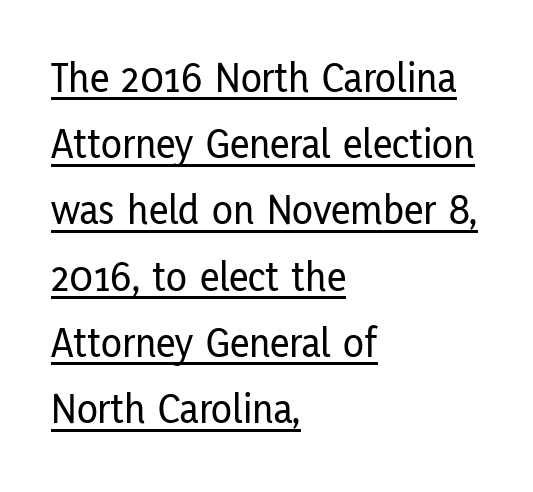
Examine the stroke ends and you'll find no serifs. Standard letterfit; no display-style spreading of the glyphs. Every stem runs plumb, perpendicular to the baseline. A typesetter would call this proportional, since set widths differ per character. This rendering uses left alignment, leaving the right contour irregular. The rendering uses a moderate line-height, typical for paragraphs.
